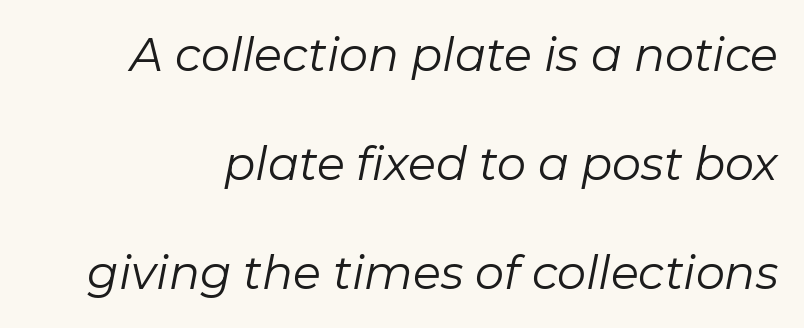
This sample has the flowing, uneven cadence of proportional lettering. Compared with typical body copy, the letter spacing here is the same. The baseline area is clear. The text carries the slant typical of an italic or oblique font. Successive baselines arrive slowly, with a big drop between each.
